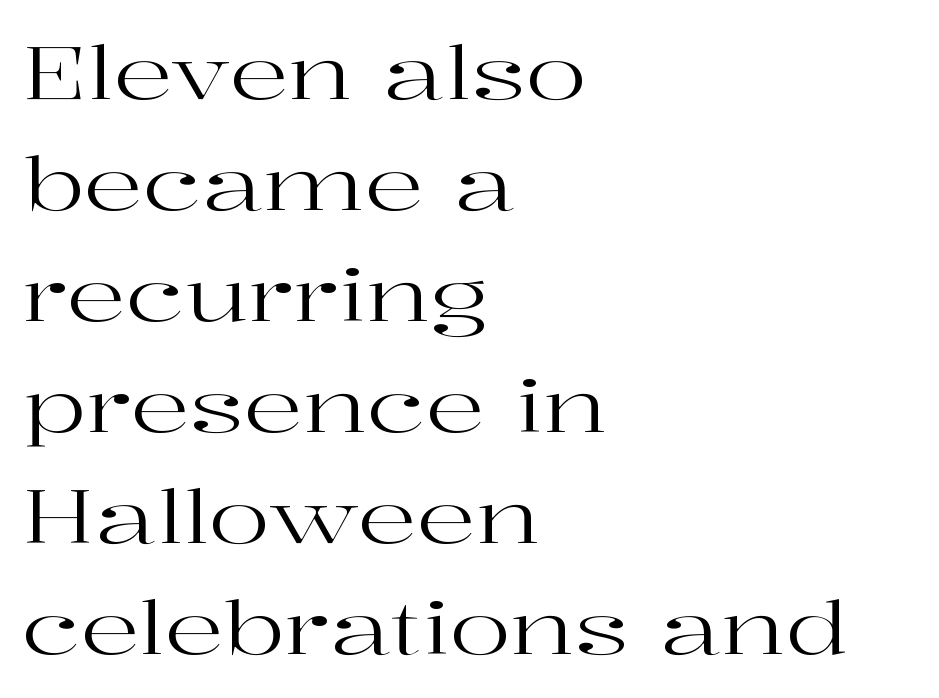
Q: Is the text bold? A: No.
Q: Is the text italic (slanted)? A: No, it is upright.
Q: Is the typeface a serif or a sans-serif typeface? A: Serif.
Q: Is the text underlined? A: No.
Q: How is the paragraph aligned? A: Left-aligned.
Q: Is the spacing between letters normal or unusually wide? A: Normal.
Q: Is the spacing between lines tight, normal or loose? A: Normal.
Q: Width (condensed, normal, or wide)? A: Wide.
Q: Stroke contrast? A: High.
Q: x-height? A: Medium.
Q: Monospaced? A: No.
